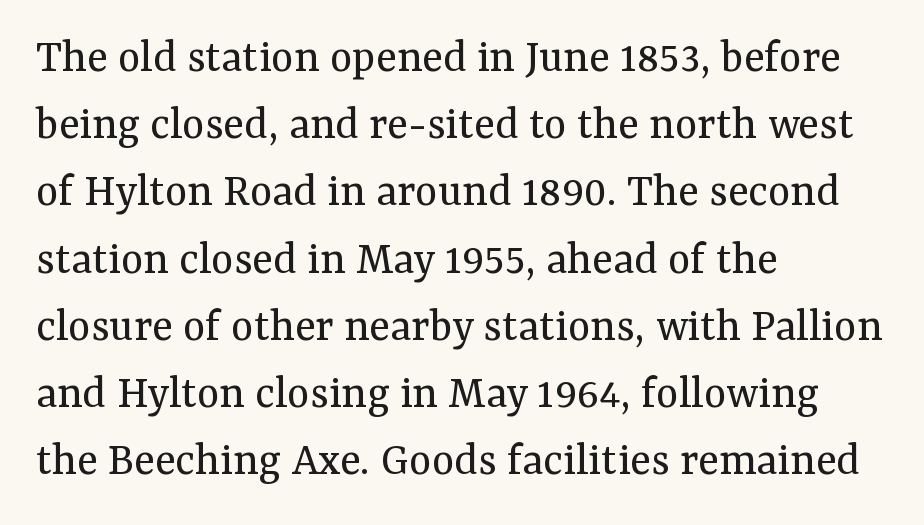
{"serif": "yes", "italic": "no", "bold": "no", "weight": "regular", "width": "normal", "stroke_contrast": "medium", "x_height": "medium", "monospaced": "no", "underline": "no", "align": "left", "line_spacing": "normal", "line_spacing_ratio": 1.4, "letter_spacing": "normal", "letter_spacing_em": 0.0, "glyph_px": 48}
